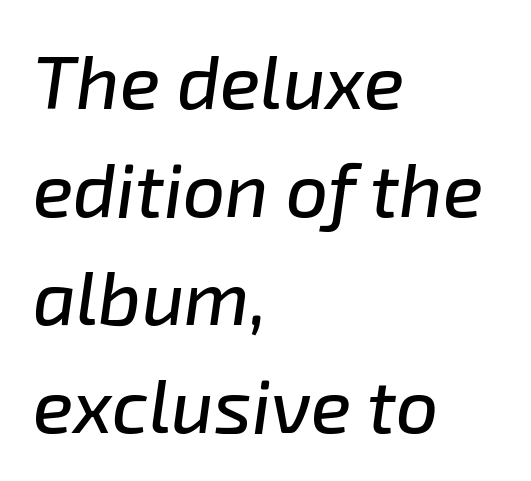
{"italic": "yes", "lean": "right", "slant_degrees": 8, "width": "normal", "stroke_contrast": "low", "x_height": "medium", "monospaced": "no", "underline": "no", "align": "left", "line_spacing": "normal", "line_spacing_ratio": 1.44, "letter_spacing": "normal", "letter_spacing_em": 0.0, "glyph_px": 75}
